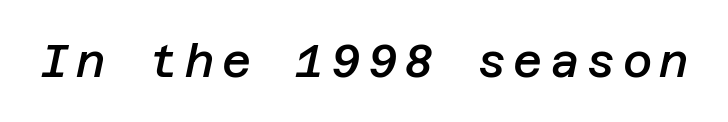
{"italic": "yes", "lean": "right", "slant_degrees": 12, "bold": "semi", "weight": "semibold", "width": "normal", "stroke_contrast": "low", "x_height": "large", "underline": "no", "glyph_px": 45}
